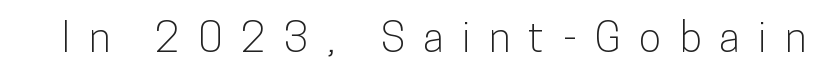
The image shows 41 px condensed sans-serif type, upright; set unusually wide letter spacing (+0.45 em), not underlined; low stroke contrast and a medium x-height.
